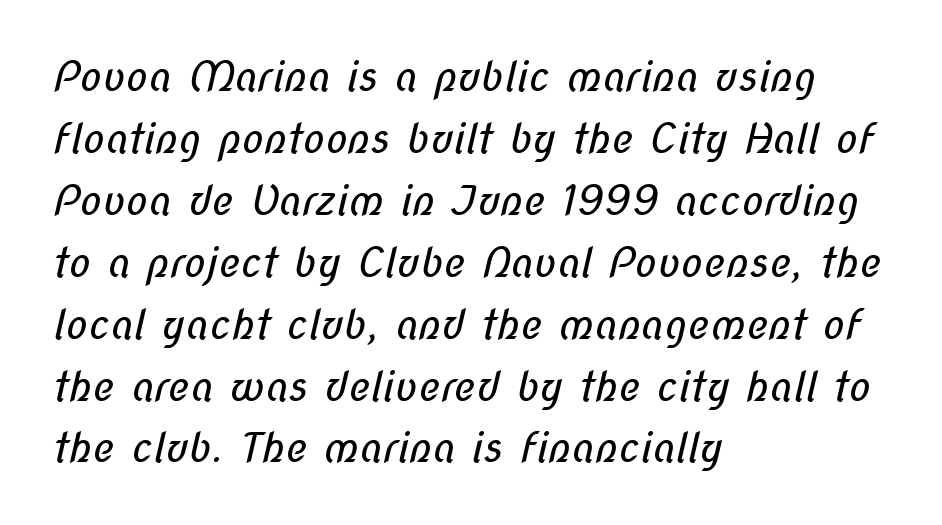
{"serif": "no", "bold": "no", "weight": "regular", "width": "condensed", "stroke_contrast": "low", "x_height": "medium", "monospaced": "no", "underline": "no", "align": "left", "line_spacing": "normal", "line_spacing_ratio": 1.51, "letter_spacing": "normal", "letter_spacing_em": 0.0, "glyph_px": 41}
